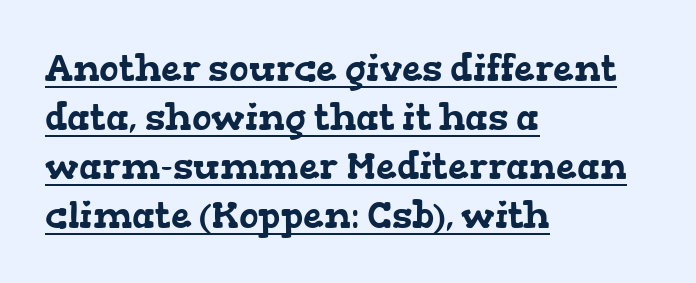
The image shows 37 px wide serif type; set left-aligned, normal line spacing (1.32x), normal letter spacing, underlined; low stroke contrast and a medium x-height.
